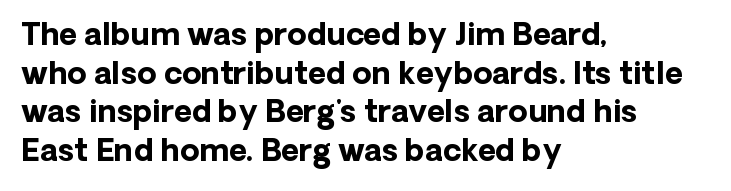
{"serif": "no", "italic": "no", "bold": "yes", "weight": "bold", "width": "normal", "stroke_contrast": "low", "x_height": "medium", "monospaced": "no", "underline": "no", "align": "left", "line_spacing": "normal", "line_spacing_ratio": 1.25, "letter_spacing": "normal", "letter_spacing_em": 0.0, "glyph_px": 31}
